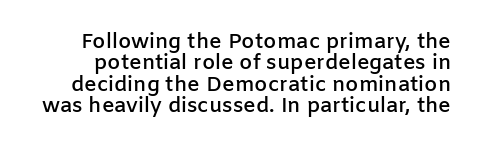
The image shows 21 px text type, upright; set tight line spacing (1.02x), normal letter spacing, not underlined.
